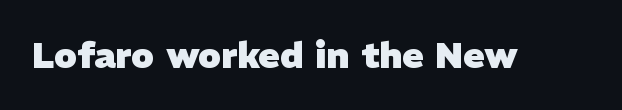
Observe the ordinary spacing: letters are neighbours, not strangers. Just letters on the line, the space beneath them empty. Students, this is bold: see how much ink each stroke carries. The typeface chosen for these lines omits serifs. Is this a fixed-width face? No — the glyphs have proportional, varying widths.
